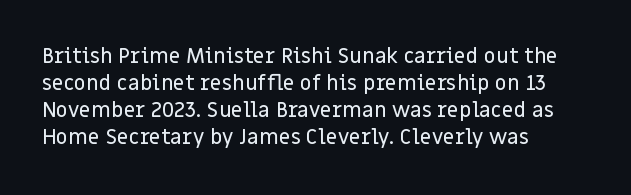
The letters stand straight up with perfectly vertical stems. Tracking here is standard; glyphs follow each other at the usual distance. Whoever set this chose a conventional vertical rhythm. The paragraph has a hard left edge and a soft right edge. Has an underline been added? It has not.
